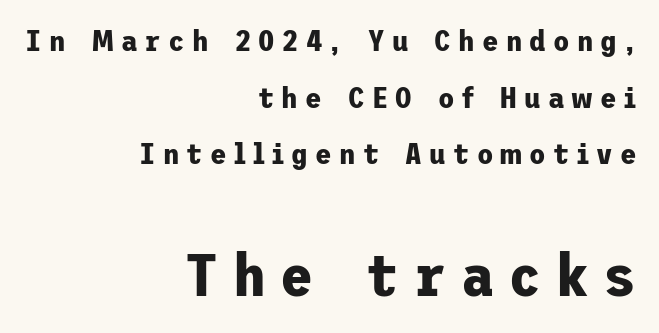
The image shows 60 px bold sans-serif type, upright; set right-aligned, line spacing 1.89x, unusually wide letter spacing (+0.24 em), not underlined; the second (bottom) block is 2.0x larger; low stroke contrast and a medium x-height.
